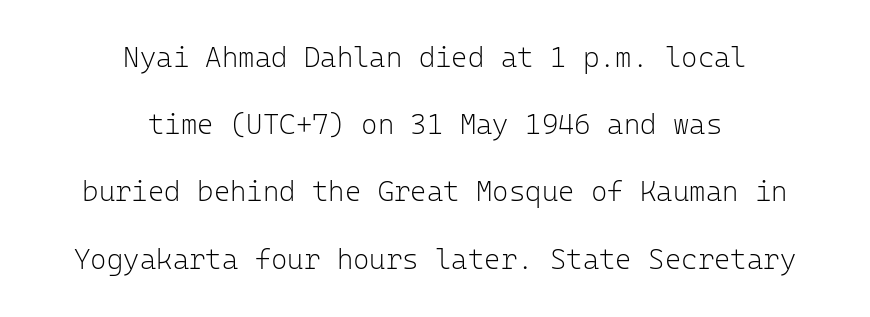
Loosely led — the rows are spread out. Is this a sans? Yes — the strokes have no serifs. Alignment: centered. These lines are rendered in a fixed-pitch font. Type without underlining.
